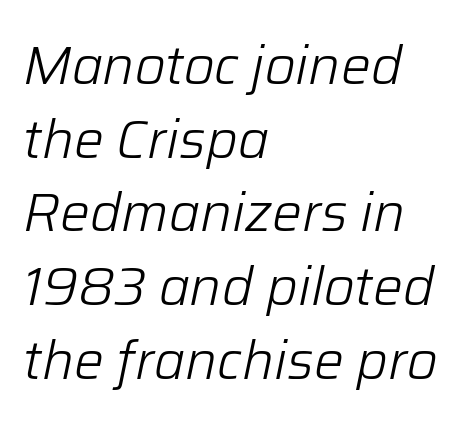
{"italic": "yes", "lean": "right", "slant_degrees": 12, "bold": "no", "weight": "light", "width": "normal", "stroke_contrast": "low", "x_height": "medium", "monospaced": "no", "underline": "no", "align": "left", "line_spacing": "normal", "line_spacing_ratio": 1.39, "letter_spacing": "normal", "letter_spacing_em": 0.0, "glyph_px": 53}
